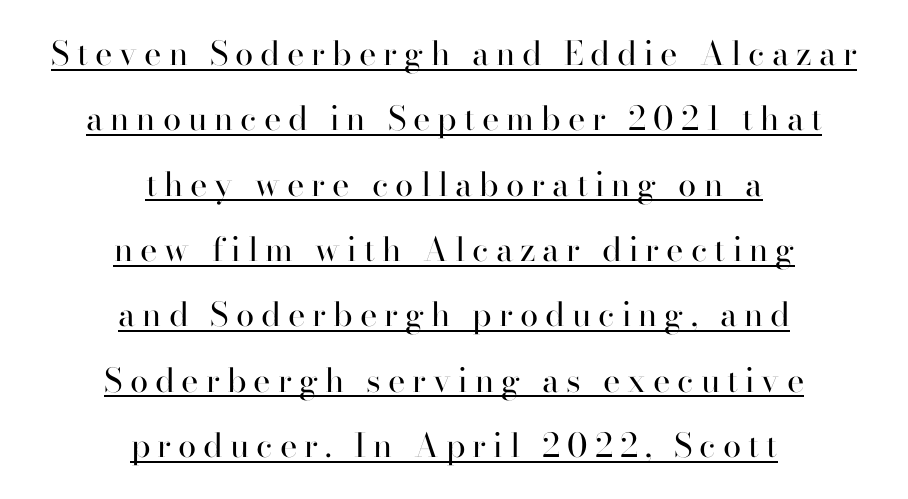
{"serif": "yes", "italic": "no", "bold": "no", "weight": "regular", "width": "normal", "stroke_contrast": "high", "x_height": "small", "monospaced": "no", "underline": "yes", "align": "center", "line_spacing": "loose", "line_spacing_ratio": 1.98, "letter_spacing": "wide", "letter_spacing_em": 0.21, "glyph_px": 33}
